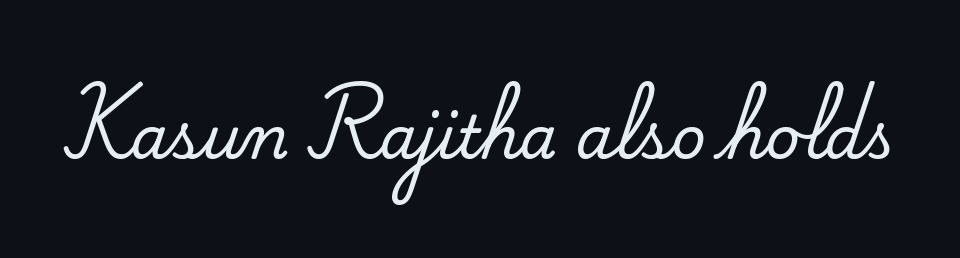
In terms of letterspacing, this is plain default setting. Unmarked baselines from the first word to the last. This rendering employs a face with finishing strokes, i.e., a serif. The letters advance in unequal steps, a hallmark of proportional type.
